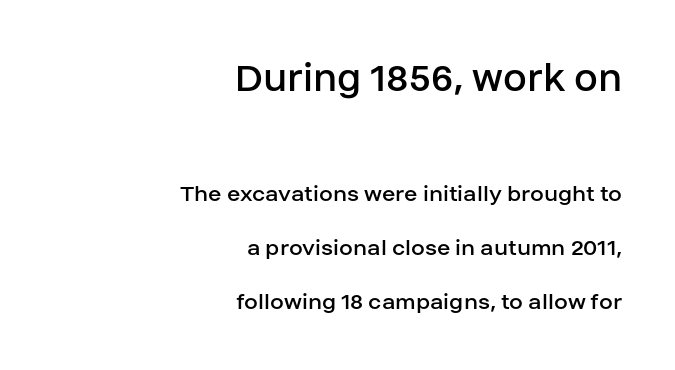
Q: Is the text bold? A: No.
Q: Is the text italic (slanted)? A: No, it is upright.
Q: Is the typeface a serif or a sans-serif typeface? A: Sans-serif.
Q: Is the text underlined? A: No.
Q: How is the paragraph aligned? A: Right-aligned.
Q: Is the spacing between letters normal or unusually wide? A: Normal.
Q: Is the spacing between lines tight, normal or loose? A: Loose.
Q: Which block of text is set in a larger size, the first (top) or the second (bottom)? A: The first (top) one.
Q: Width (condensed, normal, or wide)? A: Normal.
Q: Stroke contrast? A: Low.
Q: x-height? A: Large.
Q: Monospaced? A: No.
